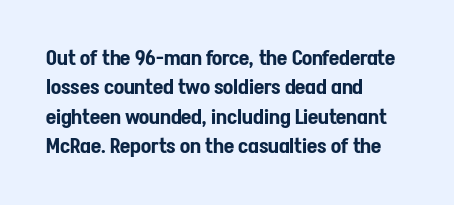
If you drew a ruler down the left edge, every line would touch it. The foot of each line stays bare and open. What's the leading like? Ordinary, nothing unusual. The axis of the letterforms is exactly vertical. Observe the ordinary spacing: letters are neighbours, not strangers.
